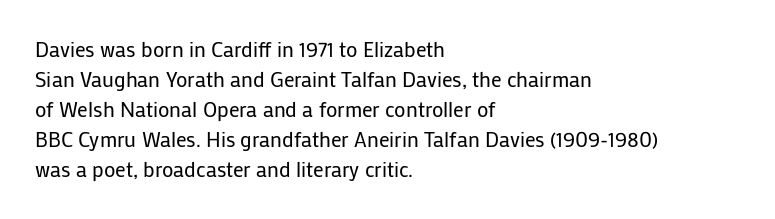
The image shows 21 px text type, upright; set left-aligned, normal line spacing (1.43x), normal letter spacing, not underlined.
